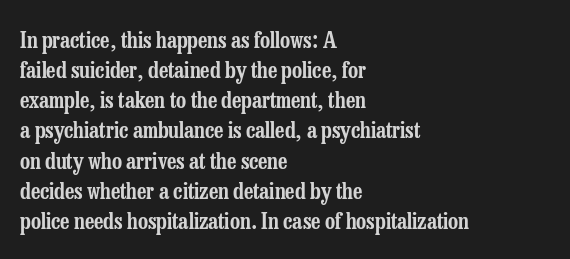
The image shows 22 px text type, upright; set left-aligned, normal line spacing (1.37x), normal letter spacing, not underlined.
